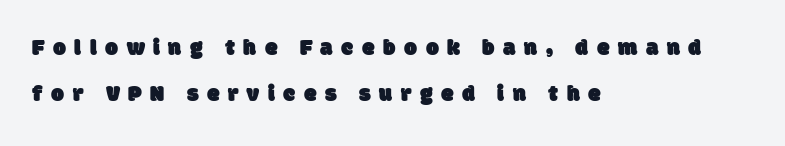
The rendering anchors every line to the left-hand side. The passage shown is not underscored anywhere. Vertical spacing — loose. Substantial extra tracking has been applied to these lines.
